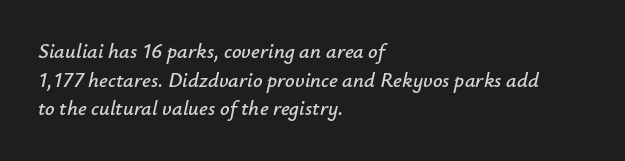
Q: Is the text italic (slanted)? A: Yes, it leans right by about 12 degrees.
Q: Is the text underlined? A: No.
Q: How is the paragraph aligned? A: Left-aligned.
Q: Is the spacing between letters normal or unusually wide? A: Normal.
Q: Is the spacing between lines tight, normal or loose? A: Normal.
